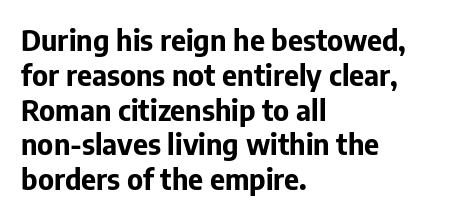
The image shows 29 px bold sans-serif type, upright; set left-aligned, line spacing 1.2x, normal letter spacing, not underlined; low stroke contrast and a medium x-height.
